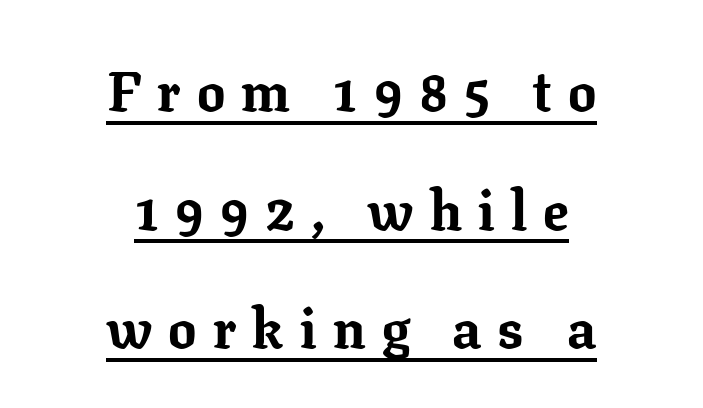
Q: Is the text bold? A: Yes.
Q: Is the text italic (slanted)? A: No, it is upright.
Q: Is the typeface a serif or a sans-serif typeface? A: Serif.
Q: Is the text underlined? A: Yes.
Q: How is the paragraph aligned? A: Centered.
Q: Is the spacing between letters normal or unusually wide? A: Unusually wide.
Q: Is the spacing between lines tight, normal or loose? A: Loose.
Q: Width (condensed, normal, or wide)? A: Normal.
Q: Stroke contrast? A: Low.
Q: x-height? A: Medium.
Q: Monospaced? A: No.
